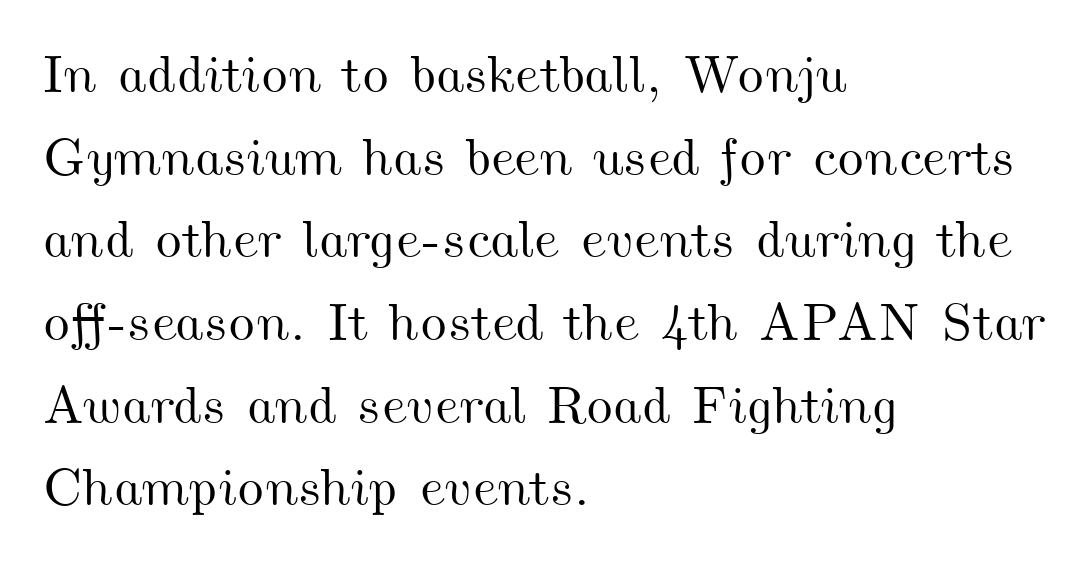
The image shows 53 px wide type; set left-aligned, normal line spacing (1.56x), normal letter spacing, not underlined; medium stroke contrast and a small x-height.
